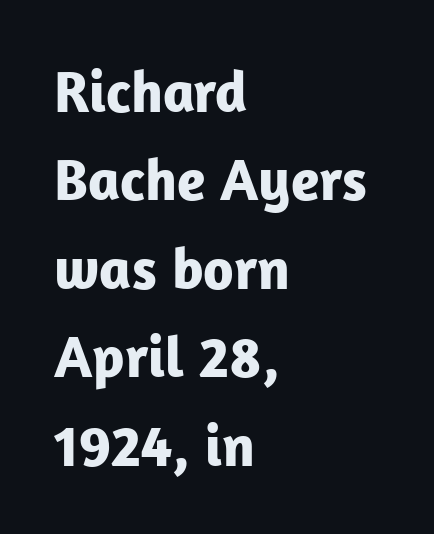
The image shows 59 px bold sans-serif type, upright; set left-aligned, normal line spacing (1.5x), normal letter spacing, not underlined; low stroke contrast and a medium x-height.
